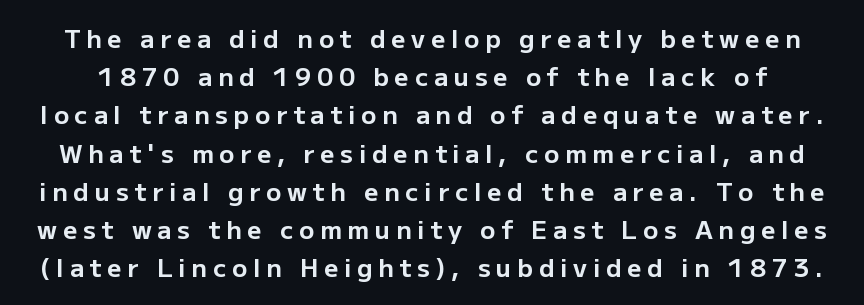
The type is letterspaced generously, with wide tracking. The typography opts for an upright posture over an oblique one. Students, this is bold: see how much ink each stroke carries. One glance says typical: line gaps are just what's usual.
